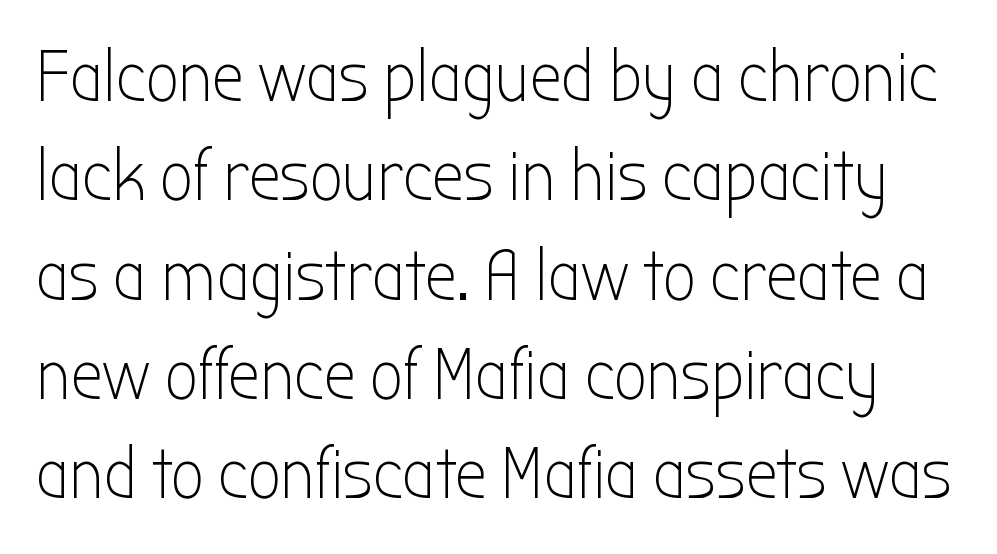
The image shows 72 px light, condensed sans-serif type, upright; set normal line spacing (1.38x), normal letter spacing, not underlined; low stroke contrast and a medium x-height.
